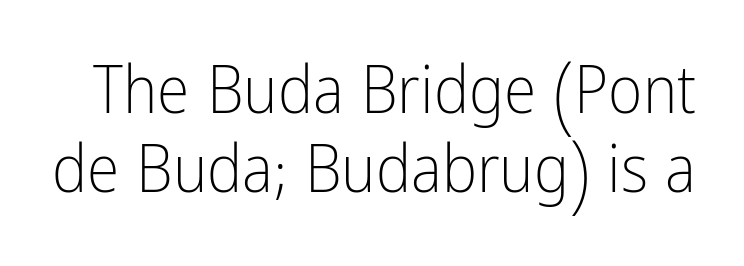
{"serif": "no", "italic": "no", "bold": "no", "weight": "light", "width": "condensed", "stroke_contrast": "low", "x_height": "medium", "monospaced": "no", "underline": "no", "line_spacing_ratio": 1.19, "letter_spacing": "normal", "letter_spacing_em": 0.0, "glyph_px": 66}
